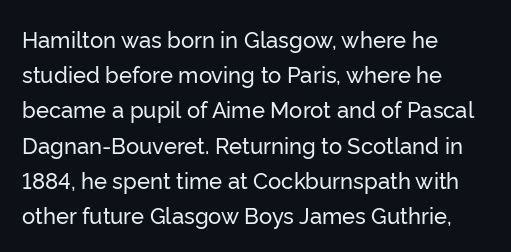
The face used here is rendered with its standard letterfit. A bare baseline throughout the passage. The compositor pushed each line to the left boundary. Regarding leading, the lines here are spaced in the standard way.
